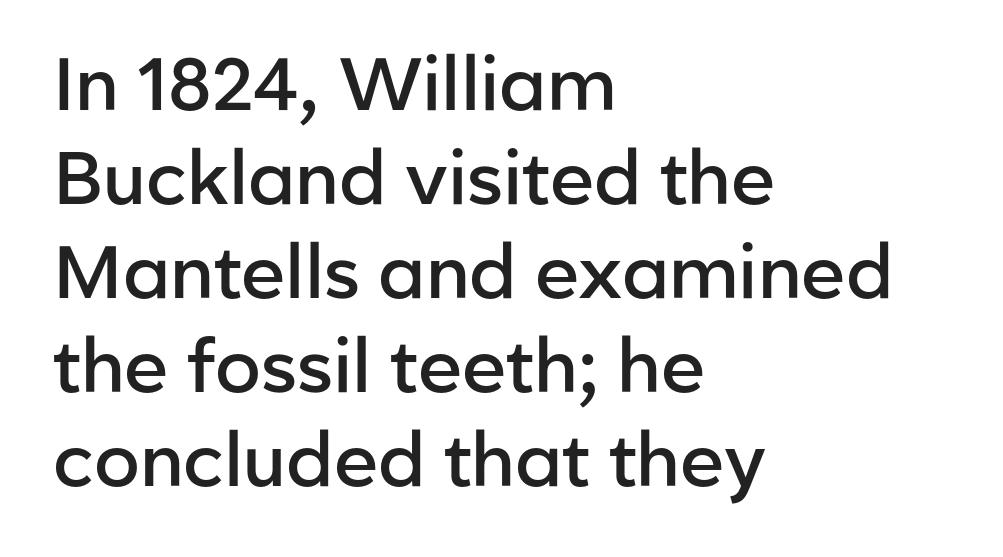
{"serif": "no", "italic": "no", "bold": "semi", "weight": "semibold", "width": "normal", "stroke_contrast": "low", "x_height": "medium", "monospaced": "no", "underline": "no", "align": "left", "line_spacing": "normal", "line_spacing_ratio": 1.27, "letter_spacing": "normal", "letter_spacing_em": 0.0, "glyph_px": 74}
